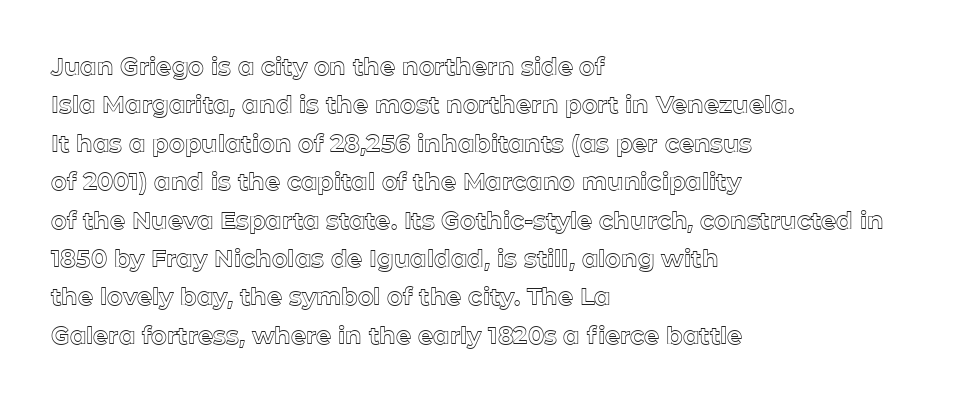
The image shows 24 px text type, upright; set left-aligned, normal line spacing (1.6x), normal letter spacing, not underlined.
